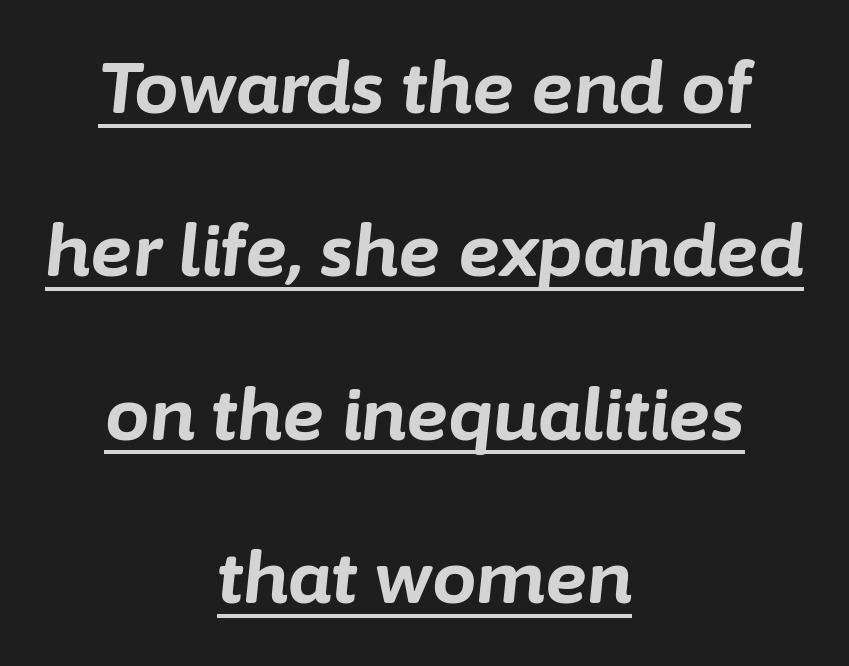
The image shows 71 px bold type, italic (leaning right); set centered, loose line spacing (2.3x), normal letter spacing, underlined; low stroke contrast and a medium x-height.
